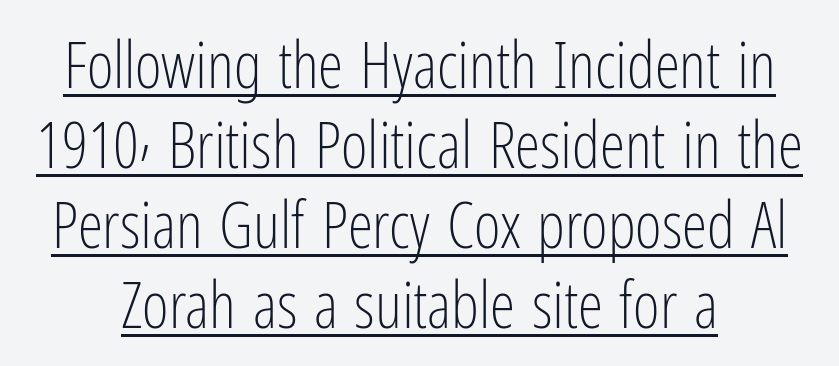
Q: Is the text bold? A: No.
Q: Is the text italic (slanted)? A: No, it is upright.
Q: Is the typeface a serif or a sans-serif typeface? A: Sans-serif.
Q: Is the text underlined? A: Yes.
Q: How is the paragraph aligned? A: Centered.
Q: Is the spacing between letters normal or unusually wide? A: Normal.
Q: Is the spacing between lines tight, normal or loose? A: Normal.
Q: Width (condensed, normal, or wide)? A: Condensed.
Q: Stroke contrast? A: Low.
Q: x-height? A: Medium.
Q: Monospaced? A: No.
